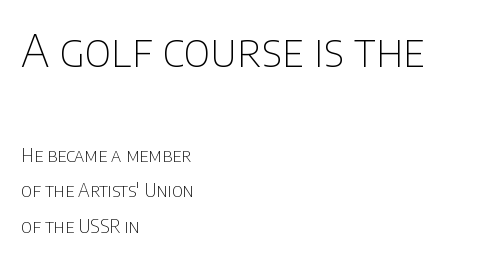
{"serif": "no", "italic": "no", "bold": "no", "weight": "thin", "width": "normal", "stroke_contrast": "low", "x_height": "large", "monospaced": "no", "underline": "no", "align": "left", "line_spacing": "loose", "line_spacing_ratio": 1.97, "letter_spacing": "normal", "letter_spacing_em": 0.0, "larger_block": "first", "size_ratio": 2.44, "glyph_px": 44}
